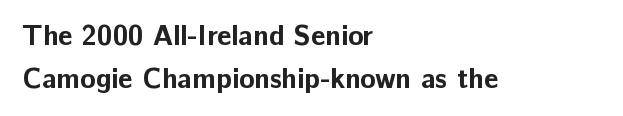
Q: Is the text bold? A: Yes.
Q: Is the text italic (slanted)? A: No, it is upright.
Q: Is the typeface a serif or a sans-serif typeface? A: Sans-serif.
Q: Is the text underlined? A: No.
Q: How is the paragraph aligned? A: Left-aligned.
Q: Is the spacing between letters normal or unusually wide? A: Normal.
Q: Is the spacing between lines tight, normal or loose? A: Normal.
Q: Width (condensed, normal, or wide)? A: Normal.
Q: Stroke contrast? A: Low.
Q: x-height? A: Medium.
Q: Monospaced? A: No.
